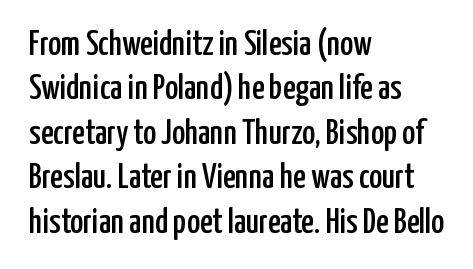
{"serif": "no", "italic": "no", "width": "condensed", "stroke_contrast": "low", "x_height": "medium", "monospaced": "no", "underline": "no", "align": "left", "line_spacing": "normal", "line_spacing_ratio": 1.27, "letter_spacing": "normal", "letter_spacing_em": 0.0, "glyph_px": 35}
